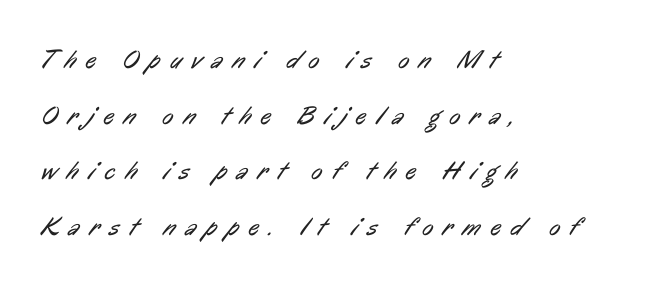
Quick note: interline space is abundant. The letters look calm and open, with moderate or lighter stems. Students, note that the glyphs here are deliberately spaced far apart. The lines in this sample share a left origin and differ only in where they stop.
